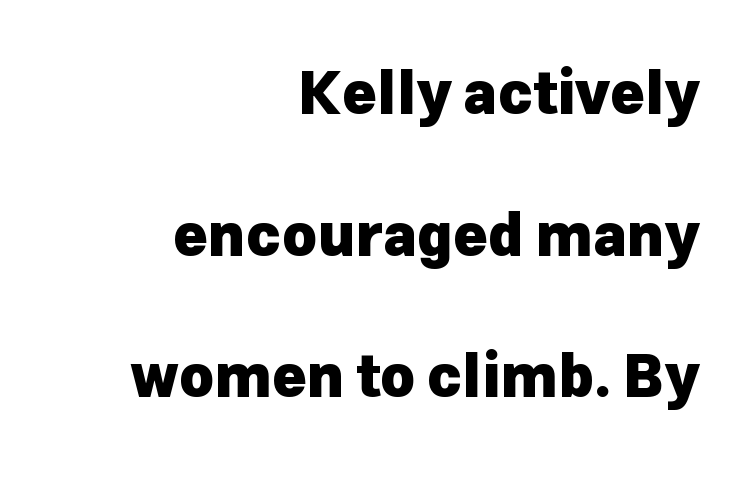
The image shows 59 px heavy sans-serif type, upright; set right-aligned, loose line spacing (2.4x), normal letter spacing, not underlined; low stroke contrast and a medium x-height.
